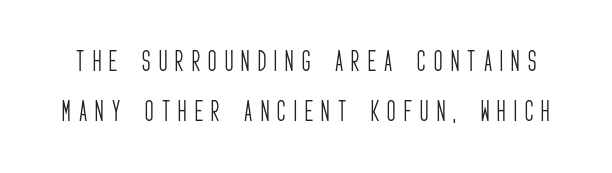
Is the letter spacing exaggerated? Yes — the characters are pushed far apart. Lines of text with bare space underneath. This is roman type, the default non-slanted kind. The letterforms sit at book weight or below. The rendering uses a large line-height, opening up the rows.
